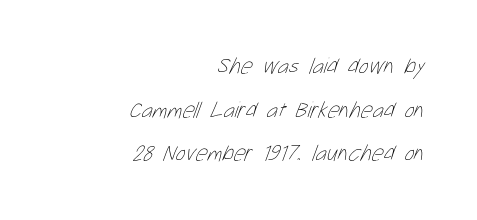
The image shows 23 px text type; set right-aligned, loose line spacing (1.9x), normal letter spacing, not underlined.
